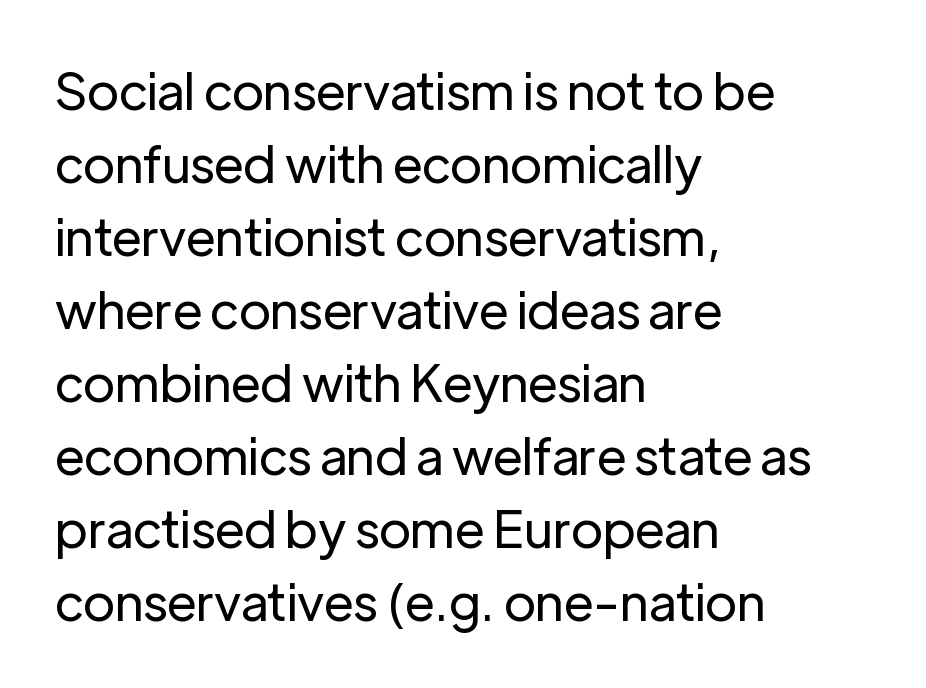
{"serif": "no", "italic": "no", "bold": "no", "weight": "regular", "width": "normal", "stroke_contrast": "low", "x_height": "medium", "monospaced": "no", "underline": "no", "align": "left", "line_spacing": "normal", "line_spacing_ratio": 1.43, "letter_spacing": "normal", "letter_spacing_em": 0.0, "glyph_px": 51}
